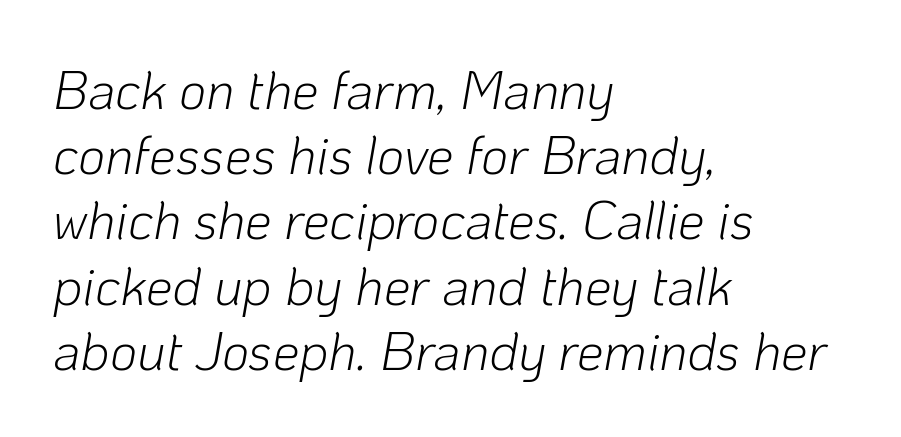
Default kerning and tracking; the words read as compact shapes. These lines were composed using italics. These lines are rendered in a variable-pitch font. Bare-footed words on every line. Teacher's note: observe the even left margin — that is flush-left alignment. Vertical stems look standard width or narrower in stroke.
